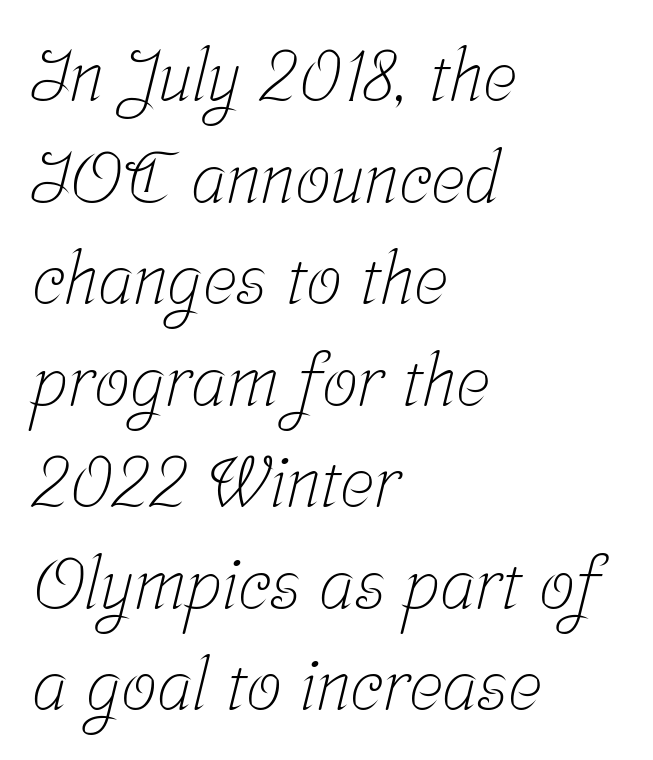
The image shows 71 px light, condensed serif type; set left-aligned, normal line spacing (1.43x), normal letter spacing, not underlined; low stroke contrast and a medium x-height.
